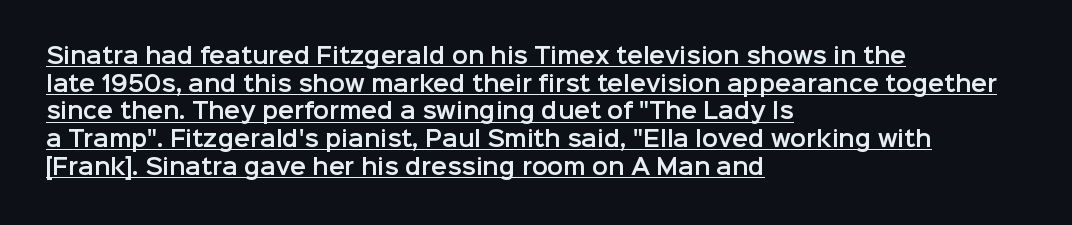
{"italic": "no", "underline": "yes", "align": "left", "line_spacing": "normal", "line_spacing_ratio": 1.32, "letter_spacing": "normal", "letter_spacing_em": 0.0, "glyph_px": 21}
